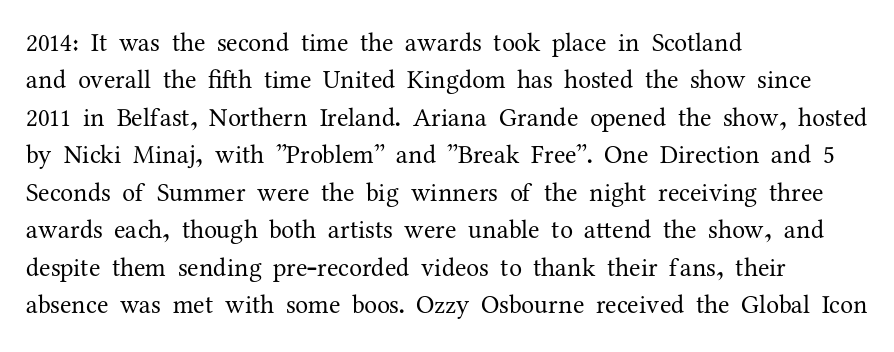
Q: Is the text bold? A: No.
Q: Is the text italic (slanted)? A: No, it is upright.
Q: Is the text underlined? A: No.
Q: How is the paragraph aligned? A: Left-aligned.
Q: Is the spacing between letters normal or unusually wide? A: Normal.
Q: Is the spacing between lines tight, normal or loose? A: Normal.
